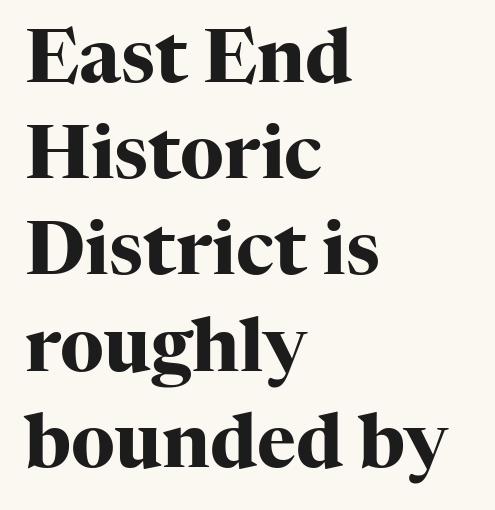
The leading is moderate, giving the passage an even texture. A serif font was chosen for this passage. The compositor pushed each line to the left boundary. Check the space under the baseline: it is left empty. These lines are rendered in a variable-pitch font. Characters follow at the spacing the type designer built in.
